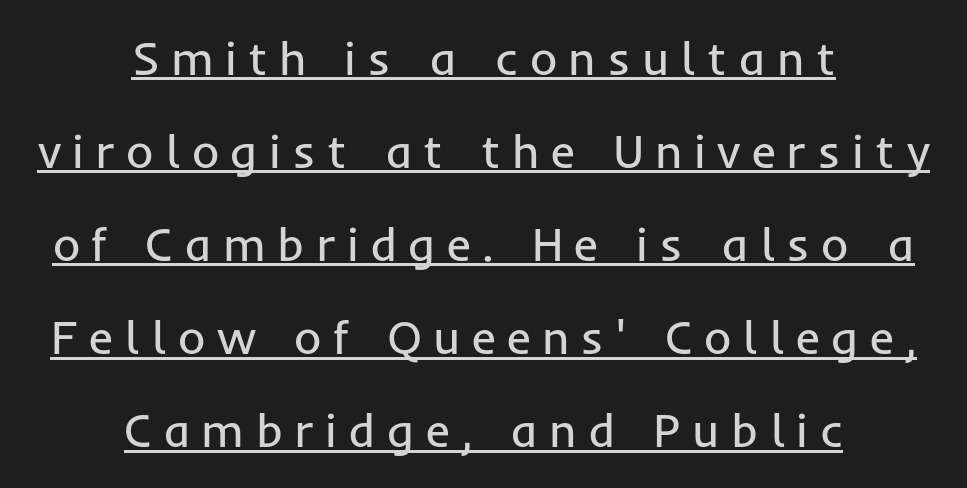
The passage shown has open, widely tracked lettering throughout. The glyphs in this specimen are sans serif. Every stem runs plumb, perpendicular to the baseline. No heavy texture on the line: the type isn't bold. Looks like someone drew a line under every word here. The passage shown is typed in a proportional face where columns would drift.
